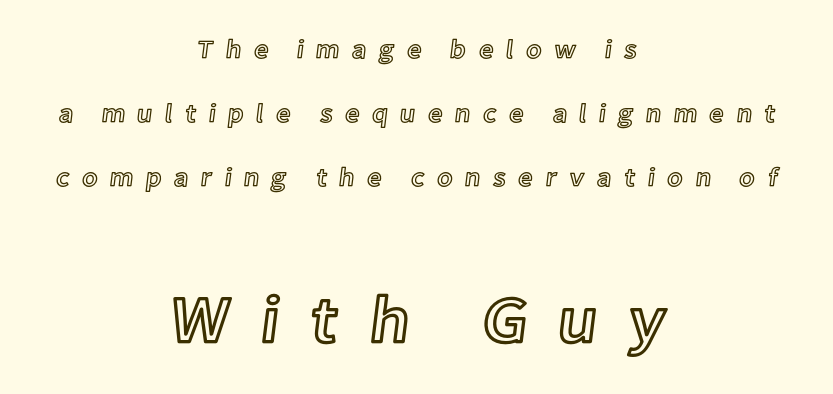
Q: Is the text italic (slanted)? A: Yes.
Q: Is the text underlined? A: No.
Q: How is the paragraph aligned? A: Centered.
Q: Is the spacing between letters normal or unusually wide? A: Unusually wide.
Q: Is the spacing between lines tight, normal or loose? A: Loose.
Q: Which block of text is set in a larger size, the first (top) or the second (bottom)? A: The second (bottom) one.
Q: Width (condensed, normal, or wide)? A: Normal.
Q: x-height? A: Medium.
Q: Monospaced? A: No.
